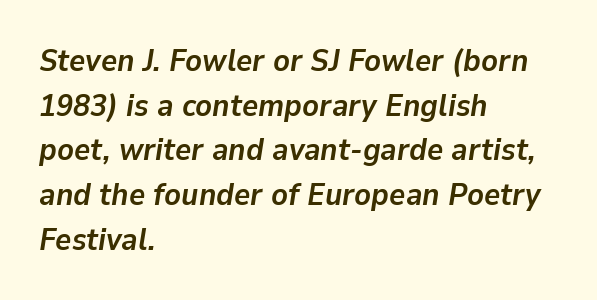
The image shows 31 px semibold type, italic (leaning right); set left-aligned, normal line spacing (1.44x), normal letter spacing, not underlined; low stroke contrast and a medium x-height.
